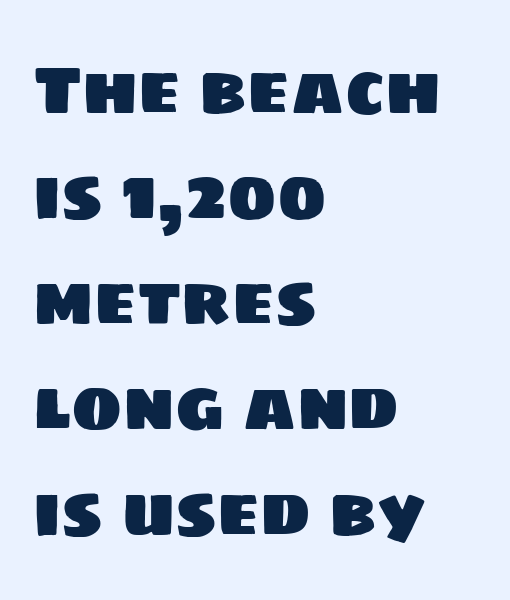
Q: Is the typeface a serif or a sans-serif typeface? A: Sans-serif.
Q: Is the text underlined? A: No.
Q: How is the paragraph aligned? A: Left-aligned.
Q: Is the spacing between letters normal or unusually wide? A: Normal.
Q: Is the spacing between lines tight, normal or loose? A: Normal.
Q: Width (condensed, normal, or wide)? A: Normal.
Q: Stroke contrast? A: Low.
Q: x-height? A: Large.
Q: Monospaced? A: No.
